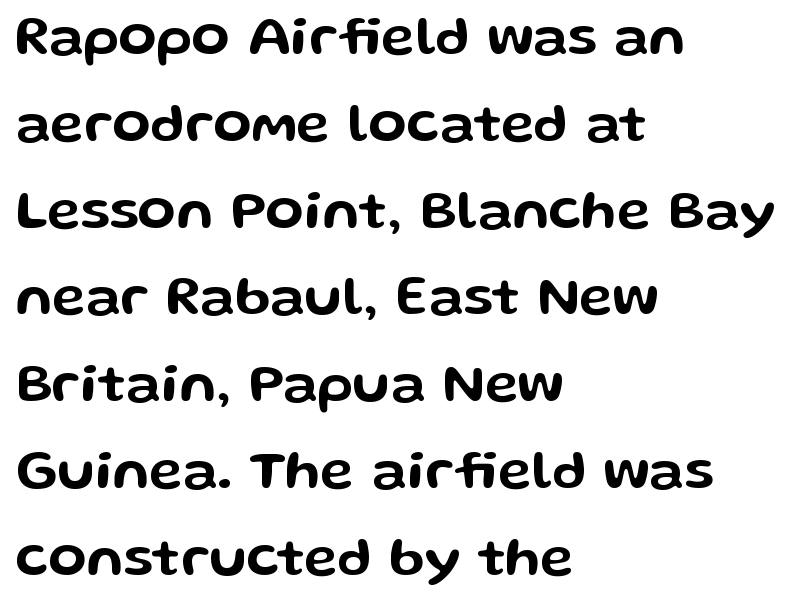
The image shows 56 px wide sans-serif type, upright; set left-aligned, normal line spacing (1.55x), normal letter spacing, not underlined; low stroke contrast and a medium x-height.
